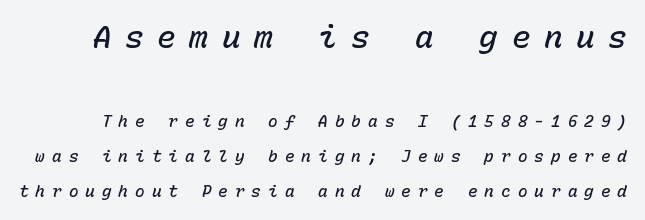
The image shows 31 px semibold type, italic (leaning right), monospaced; set loose line spacing (2.2x), unusually wide letter spacing (+0.44 em), not underlined; the first (top) block is 1.94x larger; low stroke contrast and a medium x-height.
